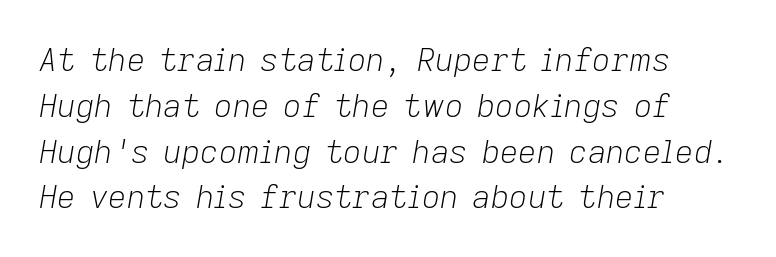
{"italic": "yes", "lean": "right", "slant_degrees": 9, "bold": "no", "weight": "light", "width": "normal", "stroke_contrast": "low", "x_height": "medium", "monospaced": "no", "underline": "no", "align": "left", "line_spacing": "normal", "line_spacing_ratio": 1.43, "letter_spacing": "normal", "letter_spacing_em": 0.0, "glyph_px": 32}
